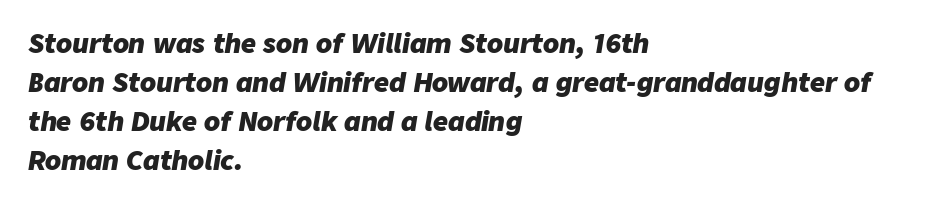
The image shows 26 px bold type, italic (leaning right); set left-aligned, normal line spacing (1.5x), normal letter spacing, not underlined.
